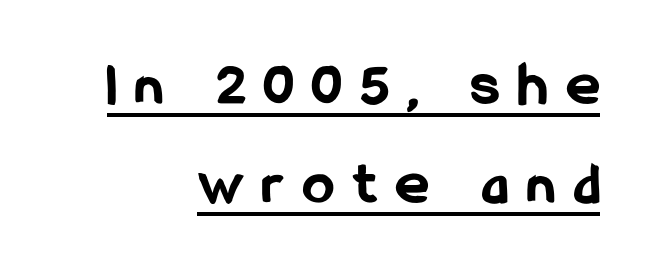
Honestly, the underline is the first thing you notice here. The tracking jumps out immediately: characters are airy and widely separated. The type sits square on the baseline with zero lean. Is this a fixed-width face? No — the glyphs have proportional, varying widths. Leading: standard. Are there feet on the stems? There aren't — it's a sans.
